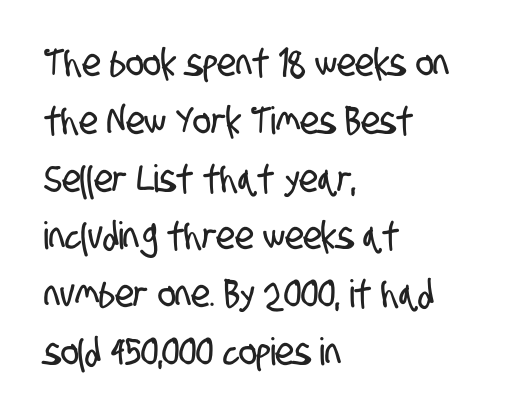
Q: Is the typeface a serif or a sans-serif typeface? A: Sans-serif.
Q: Is the text underlined? A: No.
Q: How is the paragraph aligned? A: Left-aligned.
Q: Is the spacing between letters normal or unusually wide? A: Normal.
Q: Is the spacing between lines tight, normal or loose? A: Normal.
Q: Width (condensed, normal, or wide)? A: Condensed.
Q: Stroke contrast? A: Low.
Q: x-height? A: Large.
Q: Monospaced? A: No.
